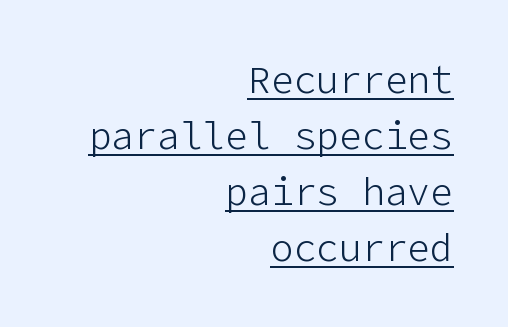
Q: Is the text bold? A: No.
Q: Is the text italic (slanted)? A: No, it is upright.
Q: Is the typeface a serif or a sans-serif typeface? A: Sans-serif.
Q: Is the text underlined? A: Yes.
Q: How is the paragraph aligned? A: Right-aligned.
Q: Is the spacing between letters normal or unusually wide? A: Normal.
Q: Is the spacing between lines tight, normal or loose? A: Normal.
Q: Width (condensed, normal, or wide)? A: Normal.
Q: Stroke contrast? A: Low.
Q: x-height? A: Medium.
